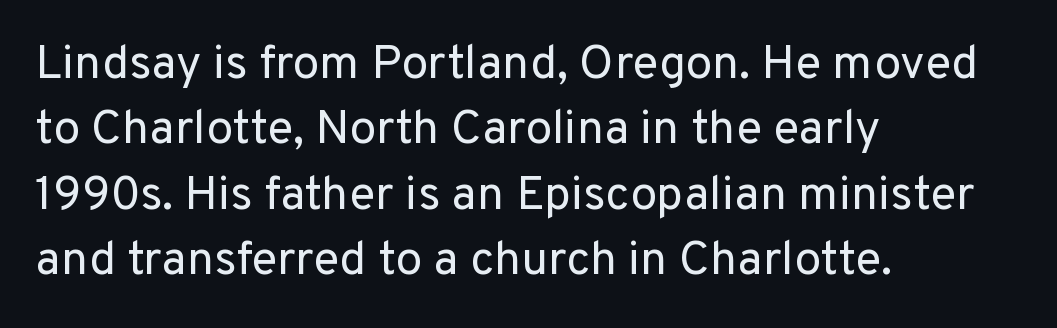
The image shows 48 px regular-weight sans-serif type, upright; set left-aligned, normal line spacing (1.36x), normal letter spacing, not underlined; low stroke contrast and a medium x-height.
